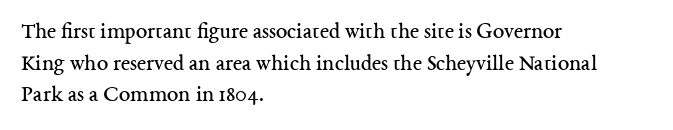
Q: Is the text bold? A: No.
Q: Is the text italic (slanted)? A: No, it is upright.
Q: Is the text underlined? A: No.
Q: How is the paragraph aligned? A: Left-aligned.
Q: Is the spacing between letters normal or unusually wide? A: Normal.
Q: Is the spacing between lines tight, normal or loose? A: Normal.
